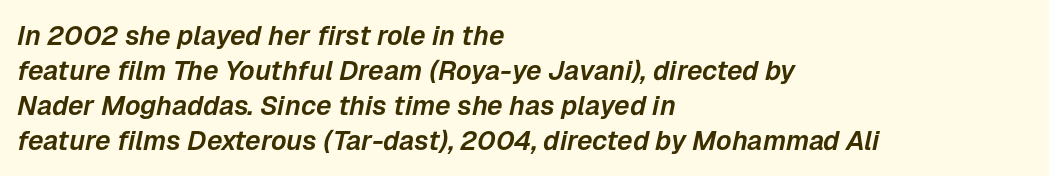
Q: Is the text italic (slanted)? A: Yes, it leans right by about 12 degrees.
Q: Is the text underlined? A: No.
Q: How is the paragraph aligned? A: Left-aligned.
Q: Is the spacing between letters normal or unusually wide? A: Normal.
Q: Is the spacing between lines tight, normal or loose? A: Normal.
